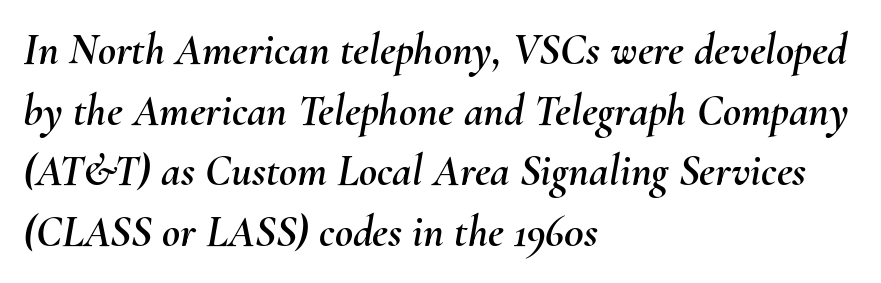
Q: Is the text italic (slanted)? A: Yes, it leans right by about 10 degrees.
Q: Is the text underlined? A: No.
Q: How is the paragraph aligned? A: Left-aligned.
Q: Is the spacing between letters normal or unusually wide? A: Normal.
Q: Is the spacing between lines tight, normal or loose? A: Normal.
Q: Width (condensed, normal, or wide)? A: Normal.
Q: Stroke contrast? A: Medium.
Q: x-height? A: Small.
Q: Monospaced? A: No.
